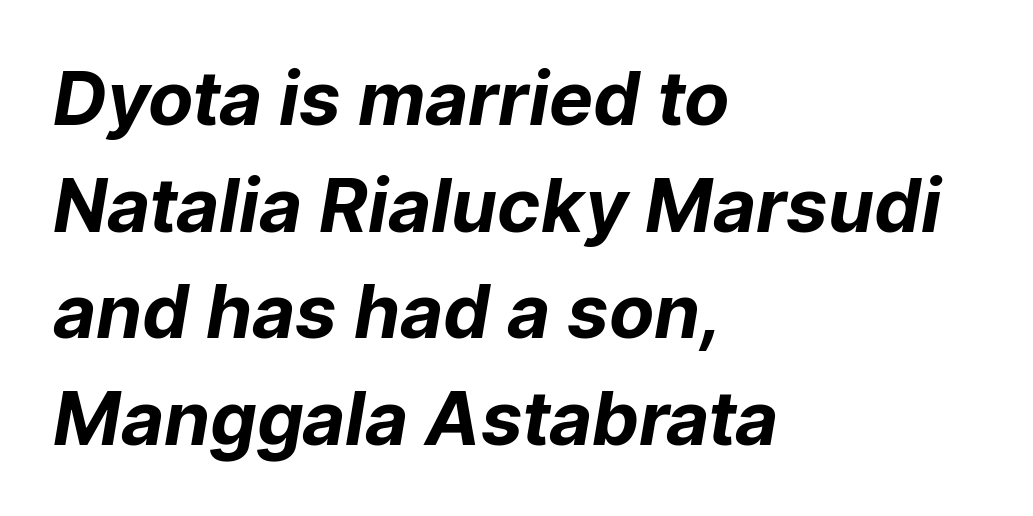
{"serif": "no", "bold": "yes", "weight": "bold", "width": "normal", "stroke_contrast": "low", "x_height": "medium", "monospaced": "no", "underline": "no", "align": "left", "line_spacing": "normal", "line_spacing_ratio": 1.44, "letter_spacing": "normal", "letter_spacing_em": 0.0, "glyph_px": 74}
